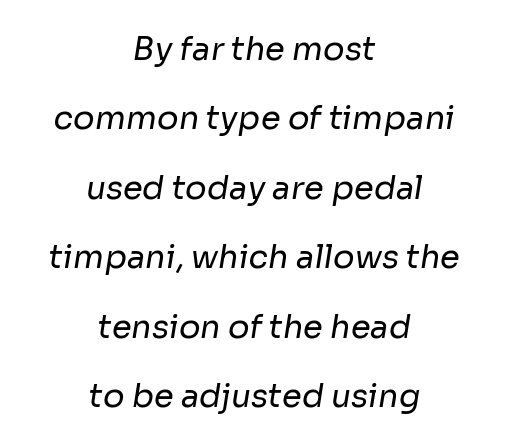
Q: Is the text bold? A: No.
Q: Is the typeface a serif or a sans-serif typeface? A: Sans-serif.
Q: Is the text underlined? A: No.
Q: How is the paragraph aligned? A: Centered.
Q: Is the spacing between letters normal or unusually wide? A: Normal.
Q: Is the spacing between lines tight, normal or loose? A: Loose.
Q: Width (condensed, normal, or wide)? A: Normal.
Q: Stroke contrast? A: Low.
Q: x-height? A: Medium.
Q: Monospaced? A: No.
